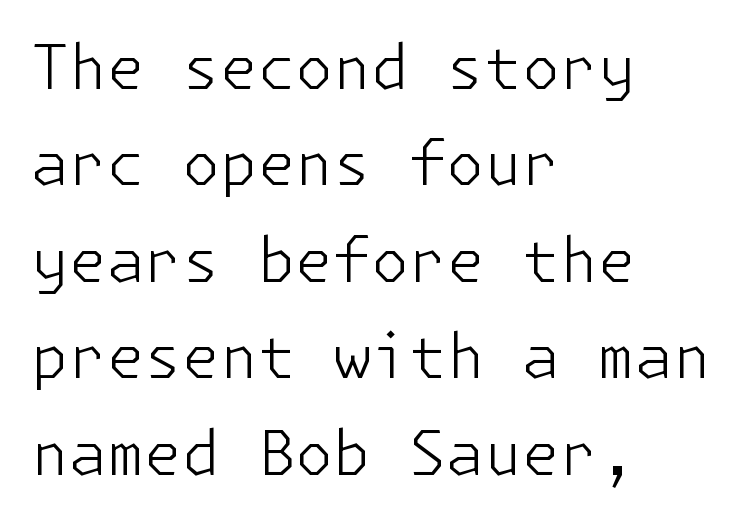
The image shows 61 px light sans-serif type, upright; set left-aligned, normal line spacing (1.58x), normal letter spacing, not underlined; low stroke contrast and a medium x-height.
